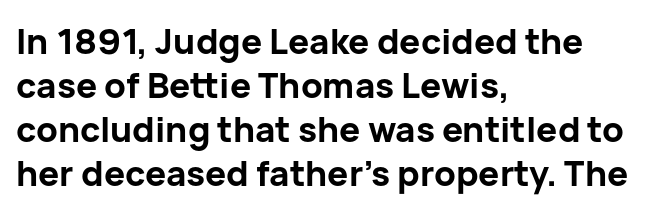
Q: Is the text bold? A: Yes.
Q: Is the text italic (slanted)? A: No, it is upright.
Q: Is the typeface a serif or a sans-serif typeface? A: Sans-serif.
Q: Is the text underlined? A: No.
Q: How is the paragraph aligned? A: Left-aligned.
Q: Is the spacing between letters normal or unusually wide? A: Normal.
Q: Is the spacing between lines tight, normal or loose? A: Normal.
Q: Width (condensed, normal, or wide)? A: Normal.
Q: Stroke contrast? A: Low.
Q: x-height? A: Medium.
Q: Monospaced? A: No.
